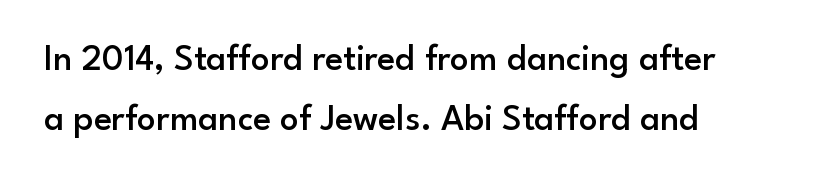
Compared with typical paragraphs, the rows here are spaced about the same. The passage shown is not underscored anywhere. Nobody touched the tracking dial on this one. If you drew a line through each stem, it would be perfectly vertical.
